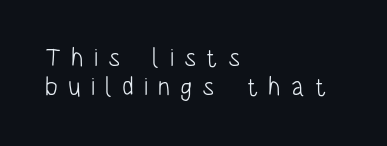
{"italic": "no", "bold": "no", "underline": "no", "align": "left", "line_spacing": "tight", "line_spacing_ratio": 1.1, "letter_spacing": "wide", "letter_spacing_em": 0.39, "glyph_px": 26}
